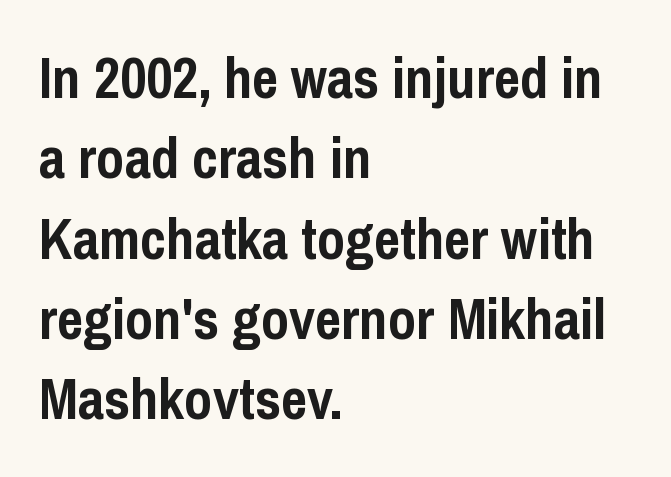
{"serif": "no", "italic": "no", "bold": "yes", "weight": "semibold", "width": "condensed", "stroke_contrast": "low", "x_height": "medium", "monospaced": "no", "underline": "no", "align": "left", "line_spacing": "normal", "line_spacing_ratio": 1.41, "letter_spacing": "normal", "letter_spacing_em": 0.0, "glyph_px": 57}
